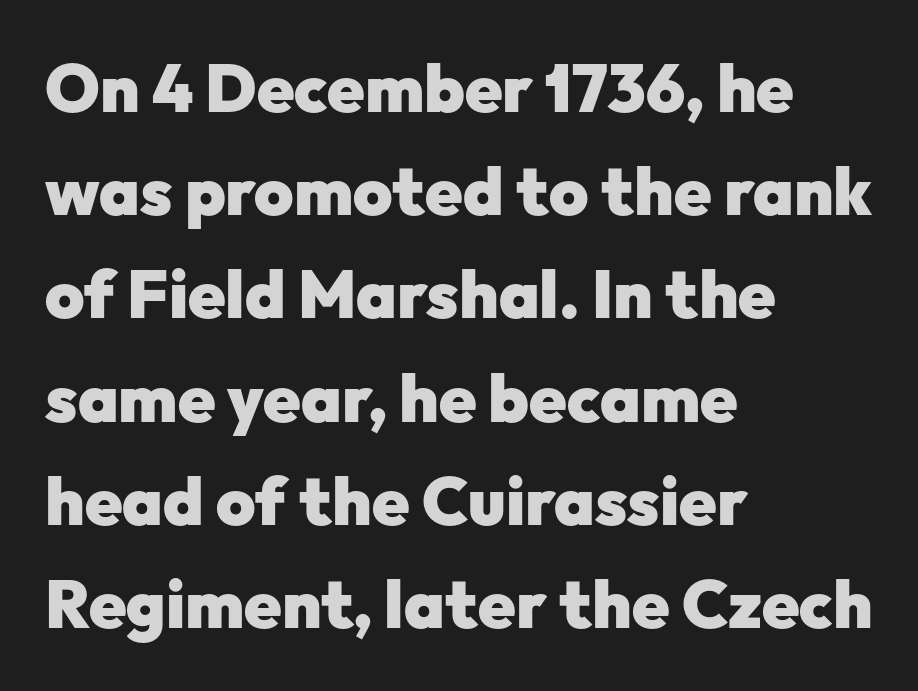
{"serif": "no", "italic": "no", "bold": "yes", "weight": "heavy", "width": "normal", "stroke_contrast": "low", "x_height": "medium", "monospaced": "no", "underline": "no", "align": "left", "line_spacing": "normal", "line_spacing_ratio": 1.54, "letter_spacing": "normal", "letter_spacing_em": 0.0, "glyph_px": 67}
